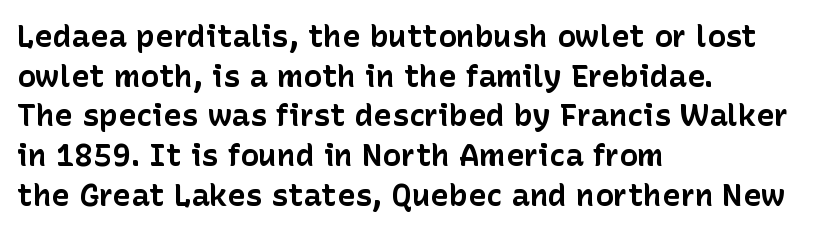
The image shows 31 px bold sans-serif type, upright; set left-aligned, normal line spacing (1.28x), normal letter spacing, not underlined; low stroke contrast and a medium x-height.
